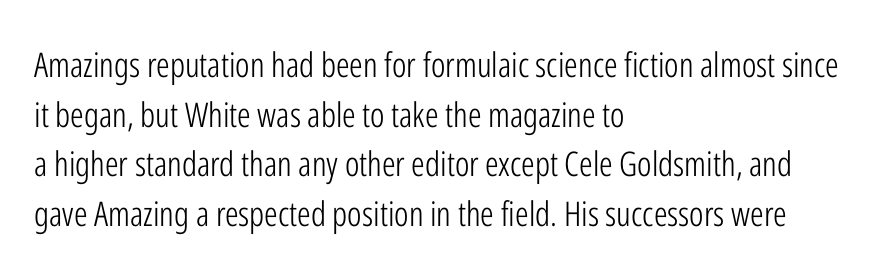
Left-aligned paragraph, ragged on the right. The cut favours lightness, reaching ordinary text weight at its darkest. Is this a sans? Yes — the strokes have no serifs. Posture: straight, roman, zero tilt. If you measured baseline to baseline, you'd find a middling distance. The baseline area is clear.
